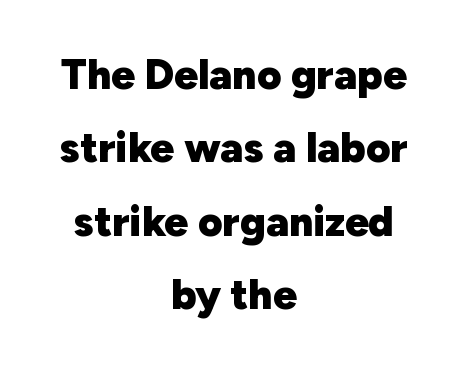
Type style note: lacks serifs. Unmarked baselines from the first word to the last. Nope, not italic — everything's standing straight. Spacing verdict: proportional, widths tailored to each character. The lines are quadded center. Inter-character spacing is left at the font's built-in metrics.
